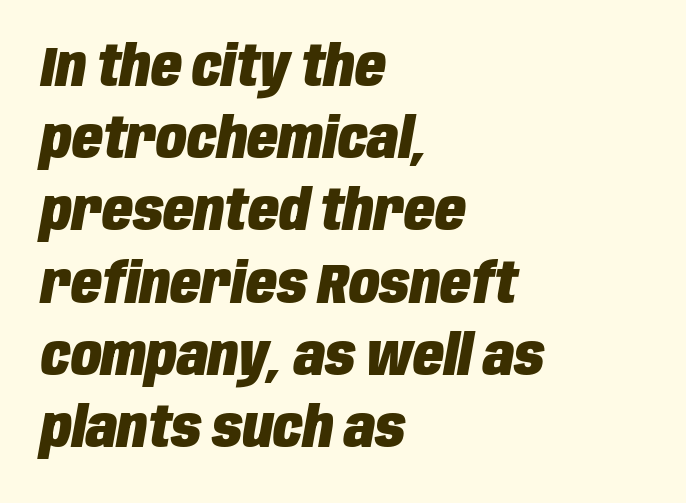
{"italic": "yes", "lean": "right", "slant_degrees": 10, "bold": "yes", "weight": "heavy", "width": "condensed", "stroke_contrast": "low", "x_height": "large", "monospaced": "no", "underline": "no", "align": "left", "line_spacing": "normal", "line_spacing_ratio": 1.29, "letter_spacing": "normal", "letter_spacing_em": 0.0, "glyph_px": 56}
